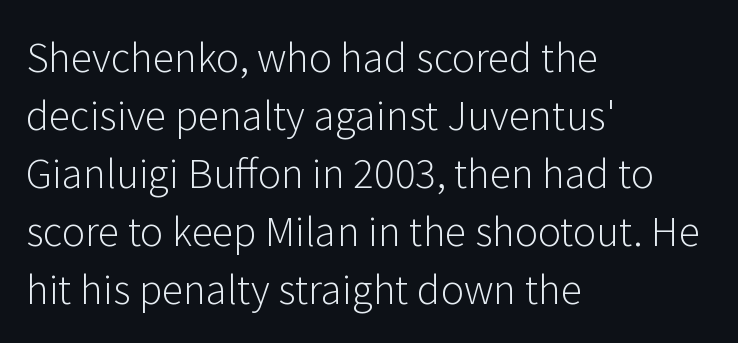
The image shows 39 px light sans-serif type, upright; set left-aligned, normal line spacing (1.49x), normal letter spacing, not underlined; low stroke contrast and a medium x-height.
